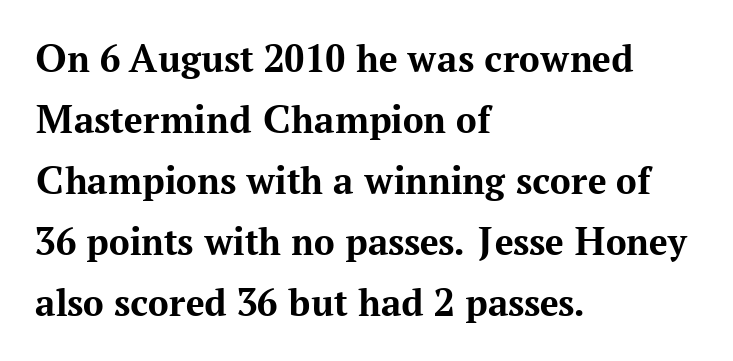
{"serif": "yes", "italic": "no", "bold": "yes", "weight": "bold", "width": "normal", "stroke_contrast": "medium", "x_height": "medium", "monospaced": "no", "underline": "no", "align": "left", "line_spacing": "normal", "line_spacing_ratio": 1.49, "letter_spacing": "normal", "letter_spacing_em": 0.0, "glyph_px": 41}
